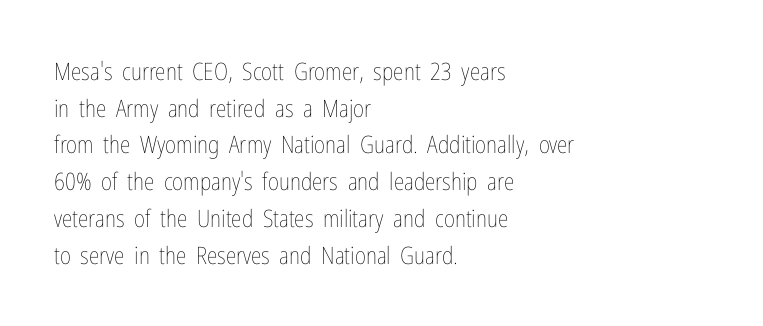
{"italic": "no", "bold": "no", "underline": "no", "align": "left", "line_spacing": "normal", "line_spacing_ratio": 1.53, "letter_spacing": "normal", "letter_spacing_em": 0.0, "glyph_px": 24}
